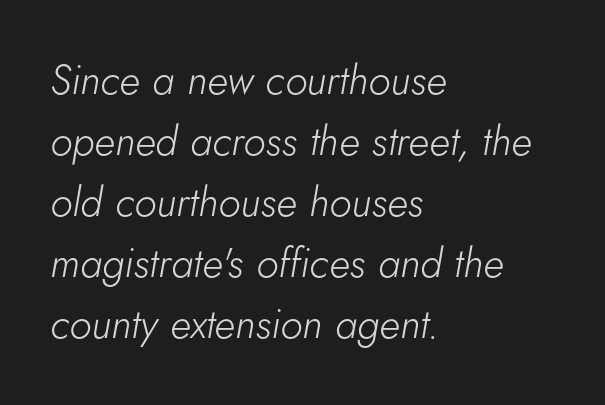
Q: Is the text bold? A: No.
Q: Is the text italic (slanted)? A: Yes, it leans right by about 5 degrees.
Q: Is the text underlined? A: No.
Q: How is the paragraph aligned? A: Left-aligned.
Q: Is the spacing between letters normal or unusually wide? A: Normal.
Q: Is the spacing between lines tight, normal or loose? A: Normal.
Q: Width (condensed, normal, or wide)? A: Normal.
Q: Stroke contrast? A: Low.
Q: x-height? A: Small.
Q: Monospaced? A: No.
